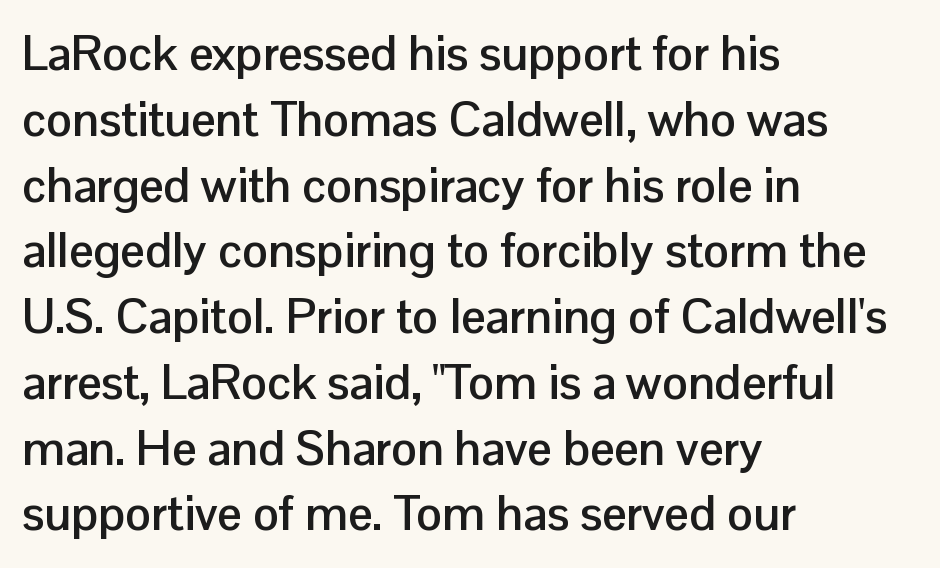
Q: Is the text bold? A: Yes.
Q: Is the text italic (slanted)? A: No, it is upright.
Q: Is the typeface a serif or a sans-serif typeface? A: Sans-serif.
Q: Is the text underlined? A: No.
Q: How is the paragraph aligned? A: Left-aligned.
Q: Is the spacing between letters normal or unusually wide? A: Normal.
Q: Is the spacing between lines tight, normal or loose? A: Normal.
Q: Width (condensed, normal, or wide)? A: Normal.
Q: Stroke contrast? A: Low.
Q: x-height? A: Medium.
Q: Monospaced? A: No.
